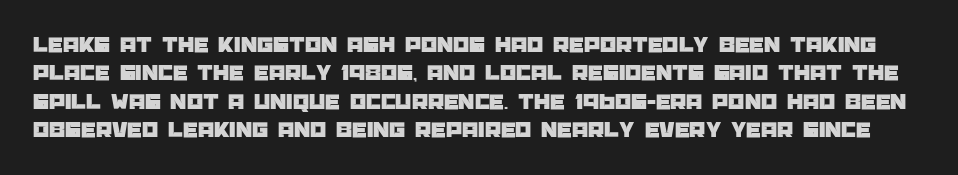
Q: Is the text italic (slanted)? A: No, it is upright.
Q: Is the text underlined? A: No.
Q: Is the spacing between letters normal or unusually wide? A: Normal.
